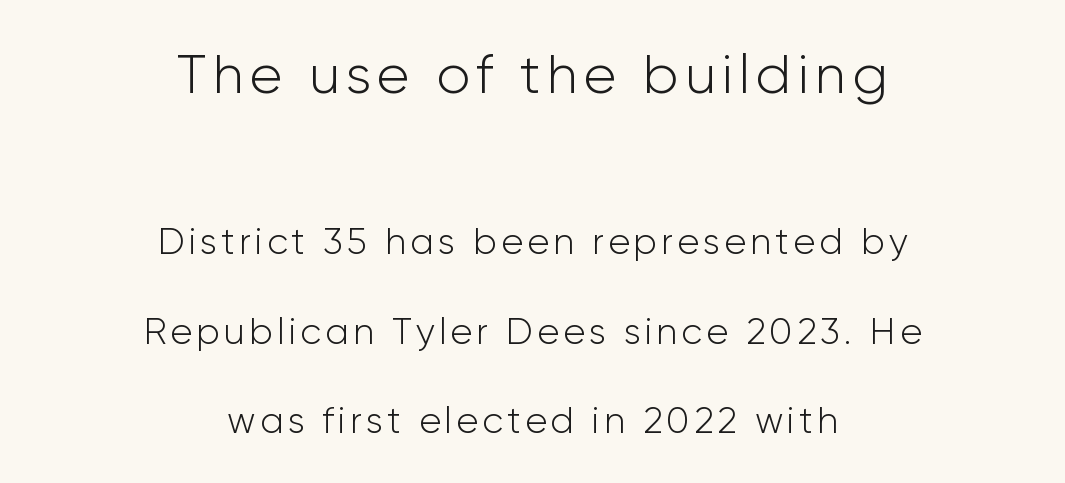
Q: Is the text bold? A: No.
Q: Is the text italic (slanted)? A: No, it is upright.
Q: Is the typeface a serif or a sans-serif typeface? A: Sans-serif.
Q: Is the text underlined? A: No.
Q: How is the paragraph aligned? A: Centered.
Q: Is the spacing between lines tight, normal or loose? A: Loose.
Q: Which block of text is set in a larger size, the first (top) or the second (bottom)? A: The first (top) one.
Q: Width (condensed, normal, or wide)? A: Normal.
Q: Stroke contrast? A: Low.
Q: x-height? A: Medium.
Q: Monospaced? A: No.
